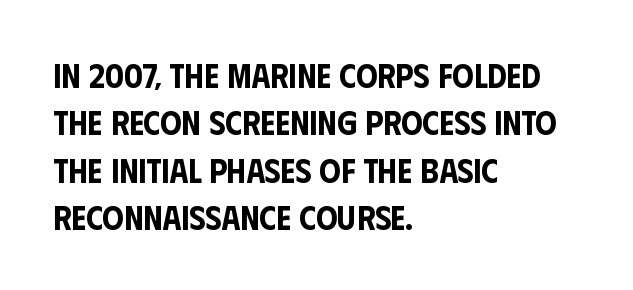
The image shows 34 px condensed sans-serif type, upright; set left-aligned, normal line spacing (1.39x), normal letter spacing, not underlined; low stroke contrast and a large x-height.
